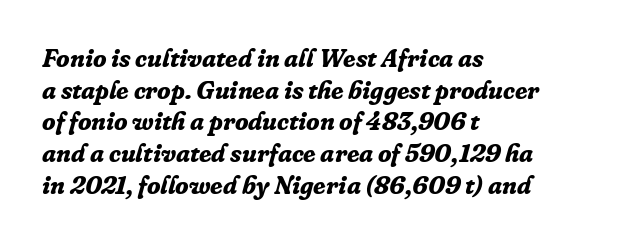
Q: Is the text bold? A: Yes.
Q: Is the text italic (slanted)? A: Yes, it leans right by about 16 degrees.
Q: Is the text underlined? A: No.
Q: How is the paragraph aligned? A: Left-aligned.
Q: Is the spacing between letters normal or unusually wide? A: Normal.
Q: Is the spacing between lines tight, normal or loose? A: Normal.
